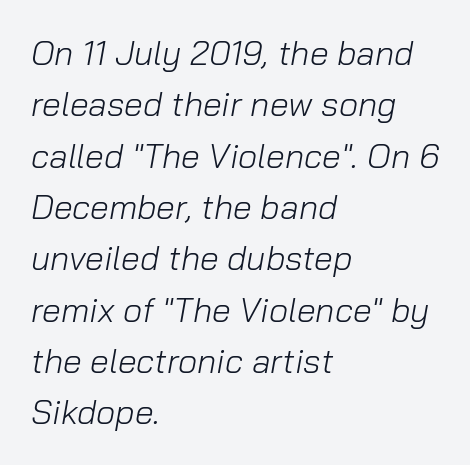
{"italic": "yes", "lean": "right", "slant_degrees": 10, "bold": "no", "weight": "light", "width": "normal", "stroke_contrast": "low", "x_height": "medium", "monospaced": "no", "underline": "no", "align": "left", "line_spacing": "normal", "line_spacing_ratio": 1.51, "letter_spacing": "normal", "letter_spacing_em": 0.0, "glyph_px": 34}
